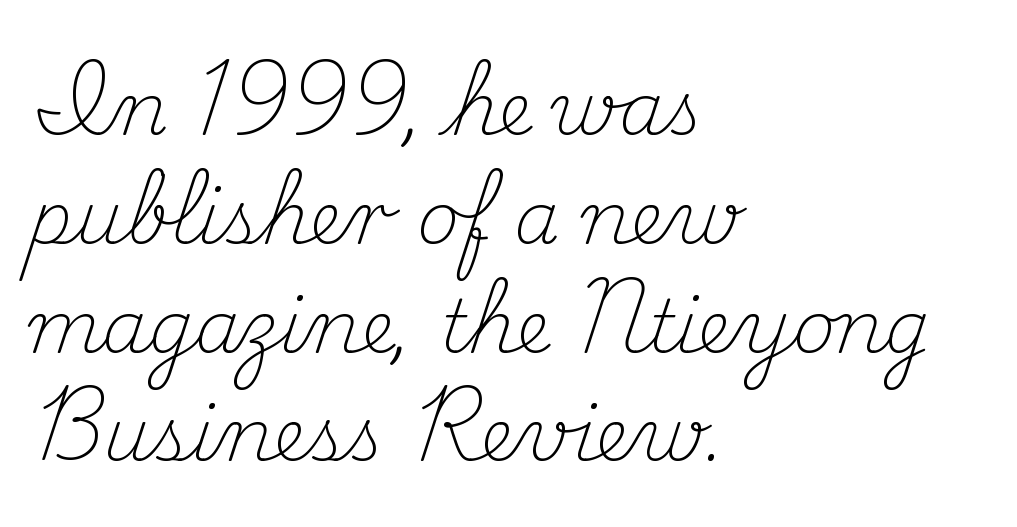
Each row of text sits above clean, open space. Inter-character spacing is left at the font's built-in metrics. Each stroke keeps to a modest, everyday thickness or less. Here the designer chose a conventional face with non-uniform glyph widths.
